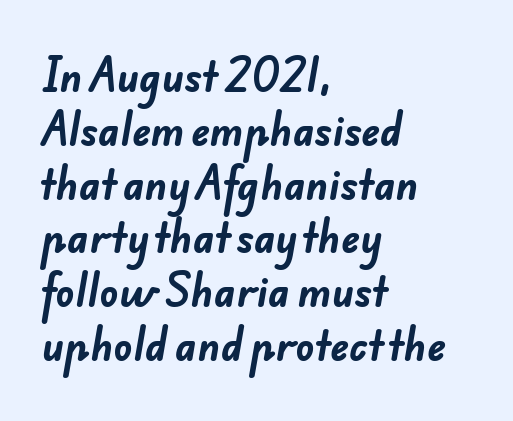
The gap between lines stays unmarked. Characters follow at the spacing the type designer built in. A typesetter would call this proportional, since set widths differ per character. Vertically, the passage feels balanced, rows spaced as you'd expect. If you drew a ruler down the left edge, every line would touch it. Nothing sits at the stroke ends, so this counts as sans-serif.
